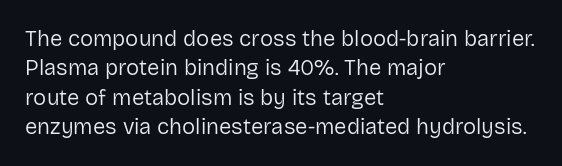
The image shows 22 px text type, upright; set left-aligned, normal line spacing (1.34x), normal letter spacing, not underlined.
